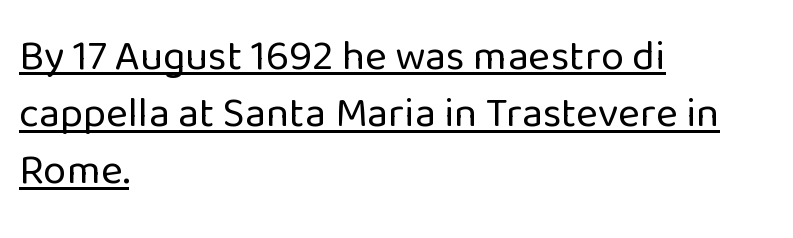
Q: Is the text bold? A: No.
Q: Is the text italic (slanted)? A: No, it is upright.
Q: Is the typeface a serif or a sans-serif typeface? A: Sans-serif.
Q: Is the text underlined? A: Yes.
Q: How is the paragraph aligned? A: Left-aligned.
Q: Is the spacing between letters normal or unusually wide? A: Normal.
Q: Is the spacing between lines tight, normal or loose? A: Normal.
Q: Width (condensed, normal, or wide)? A: Normal.
Q: Stroke contrast? A: Low.
Q: x-height? A: Medium.
Q: Monospaced? A: No.
